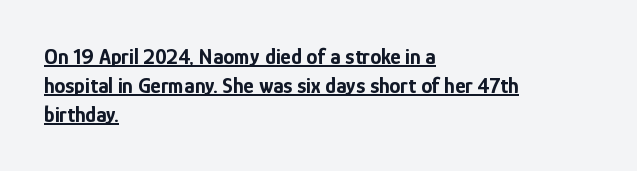
{"italic": "no", "bold": "yes", "underline": "yes", "align": "left", "line_spacing": "normal", "line_spacing_ratio": 1.31, "letter_spacing": "normal", "letter_spacing_em": 0.0, "glyph_px": 22}
